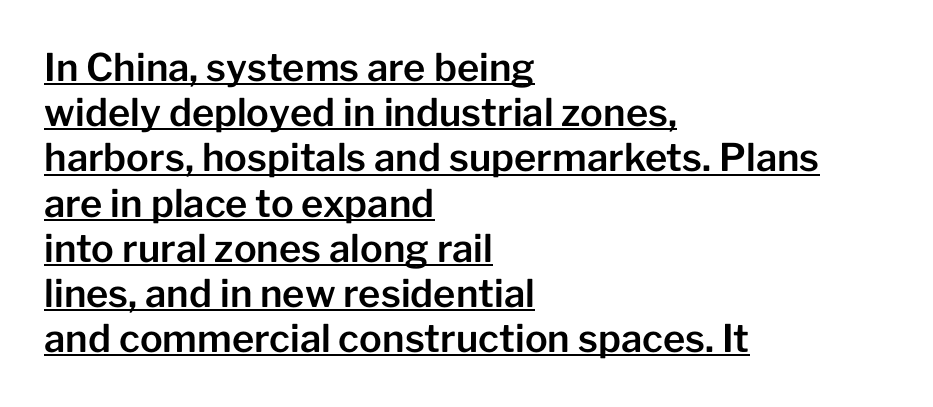
Q: Is the text italic (slanted)? A: No, it is upright.
Q: Is the typeface a serif or a sans-serif typeface? A: Sans-serif.
Q: Is the text underlined? A: Yes.
Q: How is the paragraph aligned? A: Left-aligned.
Q: Is the spacing between letters normal or unusually wide? A: Normal.
Q: Width (condensed, normal, or wide)? A: Normal.
Q: Stroke contrast? A: Low.
Q: x-height? A: Medium.
Q: Monospaced? A: No.
